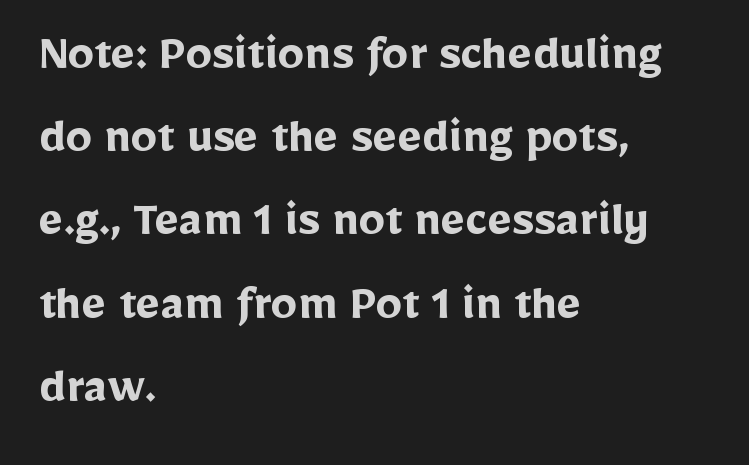
The image shows 53 px semibold sans-serif type, upright; set left-aligned, normal line spacing (1.57x), normal letter spacing, not underlined; low stroke contrast and a medium x-height.
